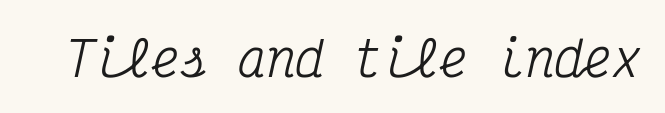
Q: Is the text italic (slanted)? A: Yes, it leans right by about 12 degrees.
Q: Is the typeface a serif or a sans-serif typeface? A: Serif.
Q: Is the text underlined? A: No.
Q: Is the spacing between letters normal or unusually wide? A: Normal.
Q: Width (condensed, normal, or wide)? A: Condensed.
Q: Stroke contrast? A: Medium.
Q: x-height? A: Medium.
Q: Monospaced? A: Yes.
